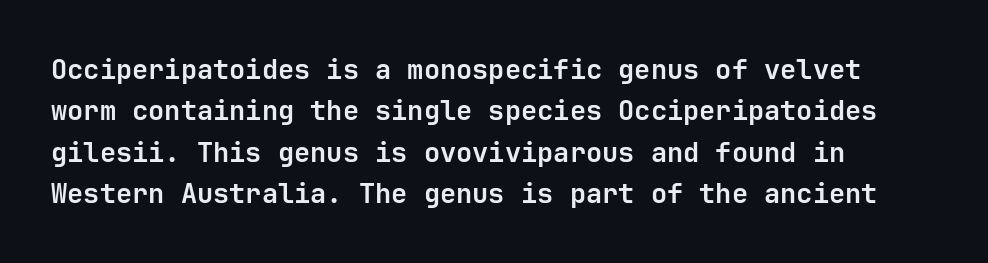
The image shows 27 px bold type, upright; set left-aligned, normal line spacing (1.53x), normal letter spacing, not underlined.
